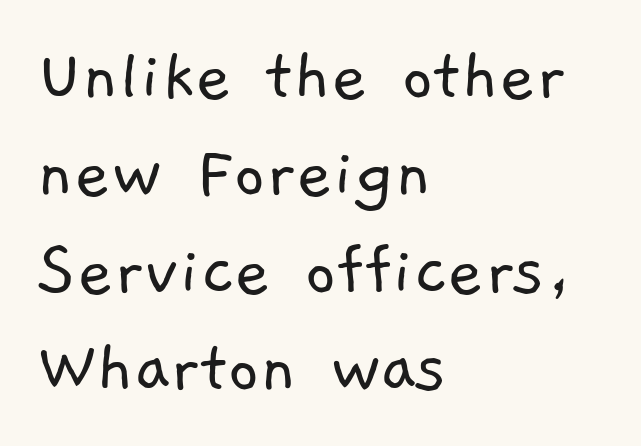
Summary of vertical rhythm: regular, with standard interline spacing. A quiet, ordinary-to-light weight characterises the typeface. Each letter keeps its own natural width here, so spacing adapts to shape. Observe the absence of serifs on each vertical stroke in this sample. Standard letterfit; no display-style spreading of the glyphs.
